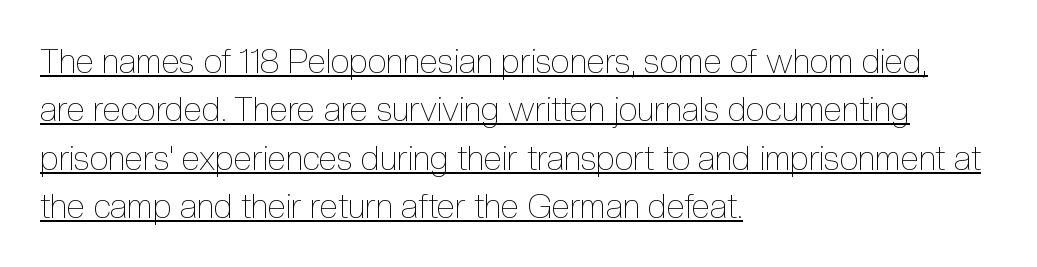
The image shows 34 px thin, condensed type, upright; set left-aligned, normal line spacing (1.42x), normal letter spacing, underlined; a medium x-height.
